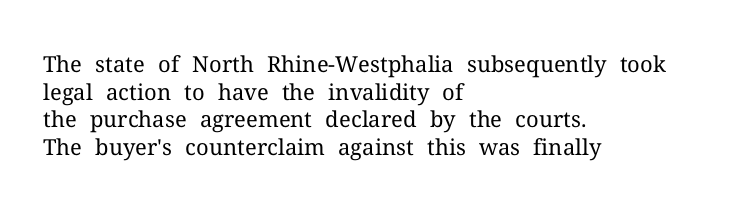
The typeface has the unassuming heft of standard copy or less. Vertical strokes here are truly vertical. A clean baseline with only descenders dipping below it. Default kerning and tracking; the words read as compact shapes.
